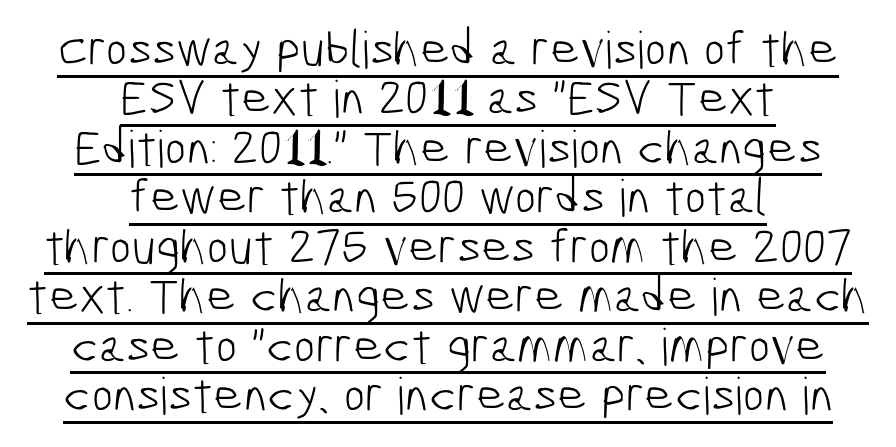
Whoever set this chose condensed vertical rhythm over breathing room. Casual observation: everything's sitting right in the middle. The passage shown is not bold in any degree. The passage shown is underscored from start to finish. You could not count columns in this text — the font is proportionally spaced.
